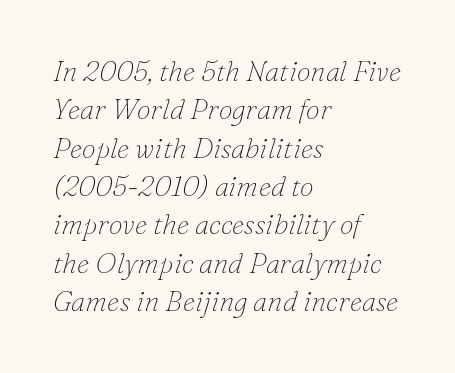
{"serif": "yes", "italic": "yes", "lean": "right", "slant_degrees": 16, "bold": "no", "weight": "thin", "width": "normal", "stroke_contrast": "low", "x_height": "small", "monospaced": "no", "underline": "no", "align": "left", "line_spacing": "normal", "line_spacing_ratio": 1.37, "letter_spacing": "normal", "letter_spacing_em": 0.0, "glyph_px": 28}
